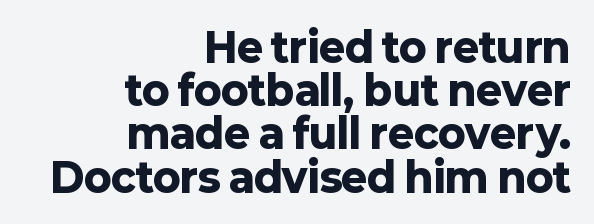
Italic? Not at all — the glyphs are vertical. Heavy-handed strokes throughout: this text is bold. These lines stack with their right ends in a neat column. There is no visible air inserted between adjacent glyphs. Descenders hang freely into open space. Vertically, the passage feels compressed, each row crowding the next.
